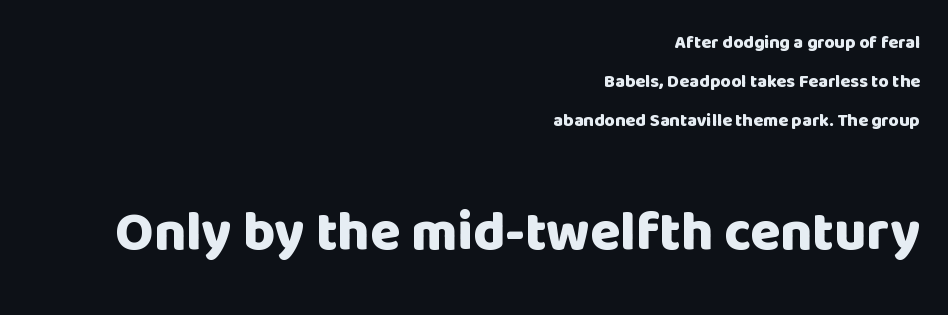
A typesetter would call this zero additional tracking. No italicization has been applied; the sample stays upright. The characters display no serif detailing; their extremities are plain. Pretty heavy lettering here — definitely bold. Descenders hang freely into open space. Here the designer chose a conventional face with non-uniform glyph widths.
